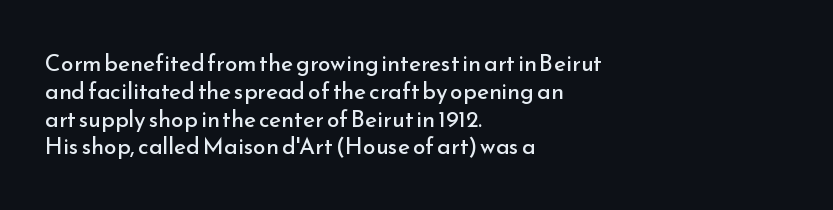
Italic: no, the glyphs are upright roman. Typeset ragged right — the left edge is the straight one. The gaps between neighbouring characters are ordinary and unremarkable. No letter is thick-stroked: the sample isn't bold. Lines of text with bare space underneath.
